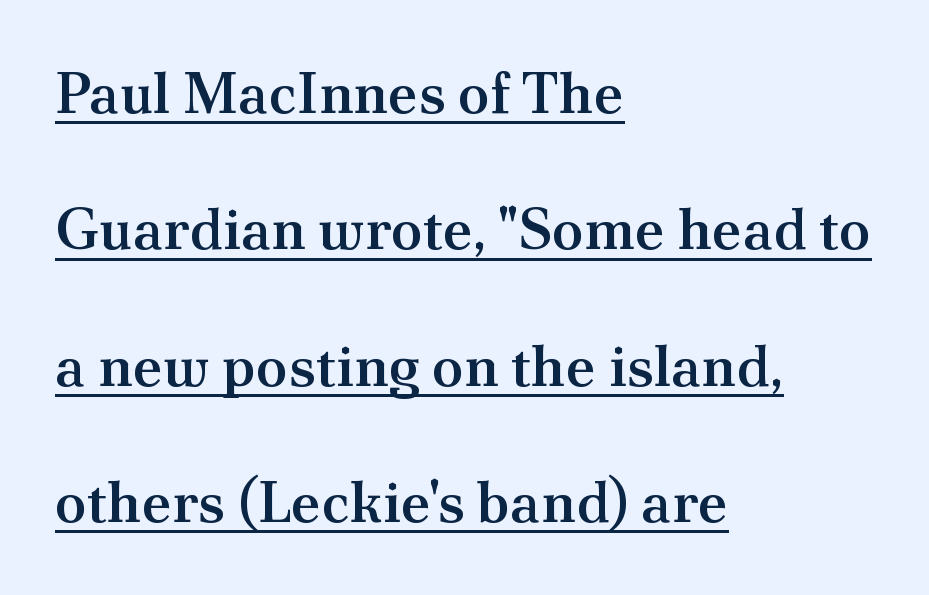
These lines stand farther apart than default settings would place them. Nobody touched the tracking dial on this one. As a designer I'd log this as weight 600, semibold. Notice how the passage keeps a crisp vertical edge on the left only.
